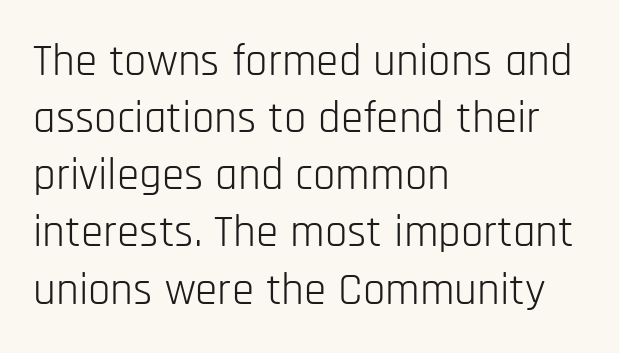
The string is rendered with underlining switched off. Reading down the block, your eye returns to a fixed left position each line. In terms of letterspacing, this is plain default setting. Spacing verdict: proportional, widths tailored to each character. No extra ink here — the face is not bold.
